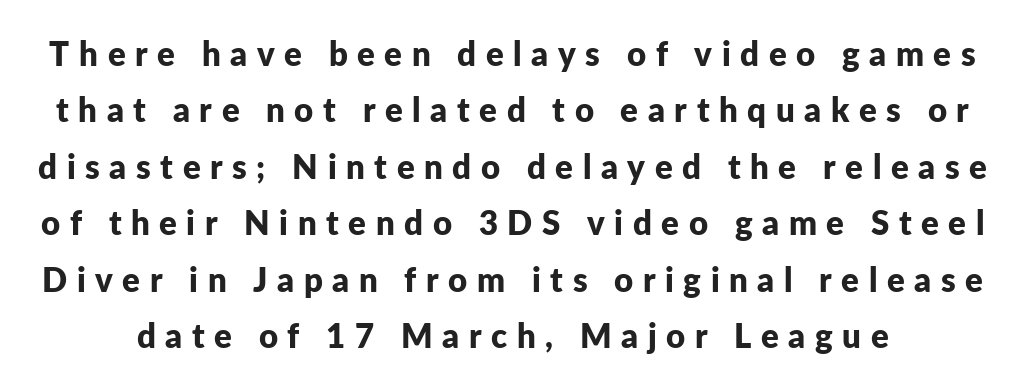
The image shows 33 px bold sans-serif type, upright; set line spacing 1.71x, unusually wide letter spacing (+0.29 em), not underlined; low stroke contrast and a medium x-height.
